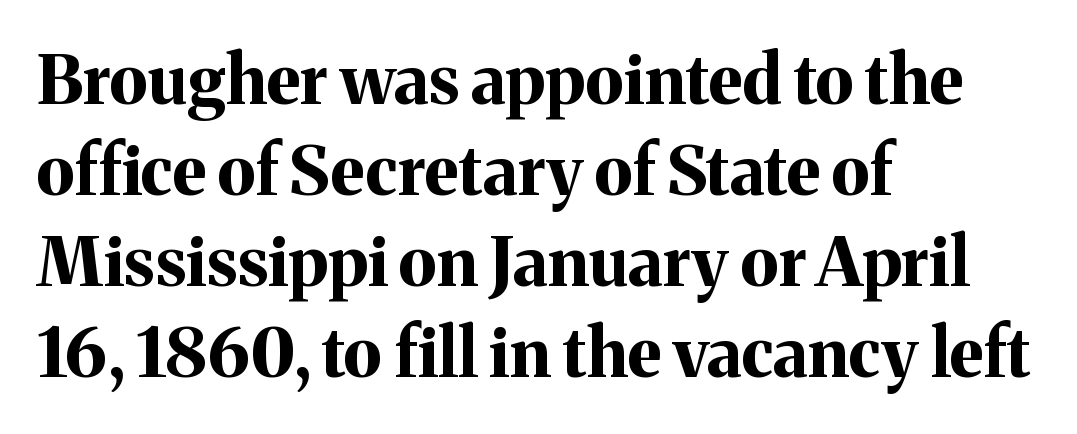
The image shows 68 px bold serif type, upright; set left-aligned, normal line spacing (1.34x), normal letter spacing, not underlined; medium stroke contrast and a medium x-height.
